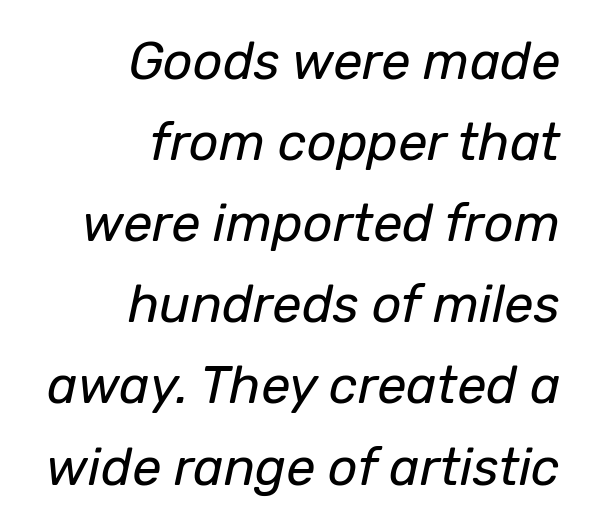
Q: Is the text bold? A: No.
Q: Is the text italic (slanted)? A: Yes, it leans right by about 12 degrees.
Q: Is the text underlined? A: No.
Q: How is the paragraph aligned? A: Right-aligned.
Q: Is the spacing between letters normal or unusually wide? A: Normal.
Q: Is the spacing between lines tight, normal or loose? A: Normal.
Q: Width (condensed, normal, or wide)? A: Normal.
Q: Stroke contrast? A: Low.
Q: x-height? A: Medium.
Q: Monospaced? A: No.
